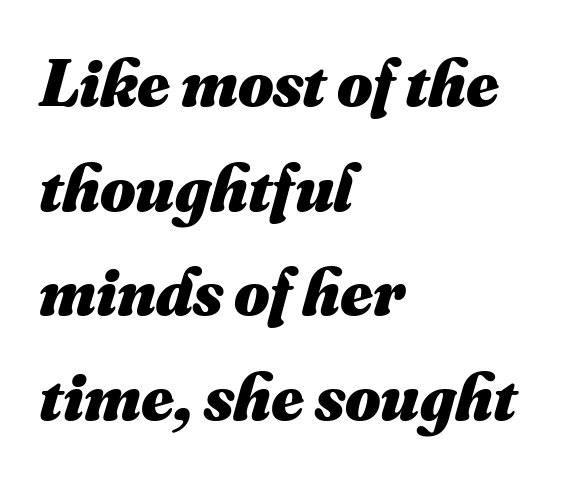
{"bold": "yes", "weight": "heavy", "width": "normal", "stroke_contrast": "medium", "x_height": "small", "monospaced": "no", "underline": "no", "align": "left", "line_spacing": "normal", "line_spacing_ratio": 1.54, "letter_spacing": "normal", "letter_spacing_em": 0.0, "glyph_px": 68}
